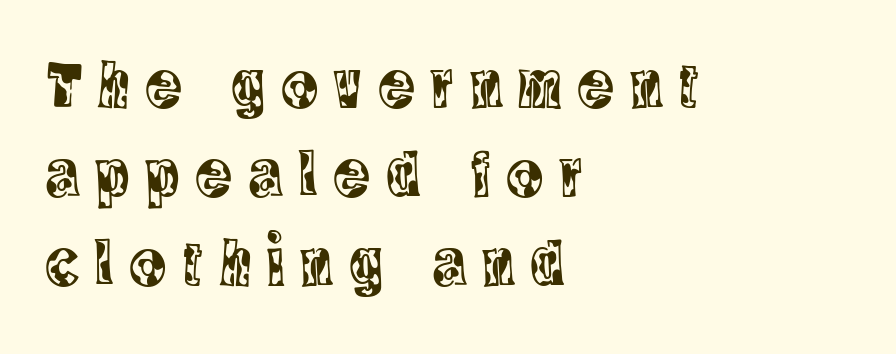
Short and long lines alike share a common starting point at left. The rendering uses a moderate line-height, typical for paragraphs. Varying glyph widths throughout — classic text-font behaviour. Underline: absent. Glyph-to-glyph distance is far greater than everyday printed text. Upright lettering throughout.
